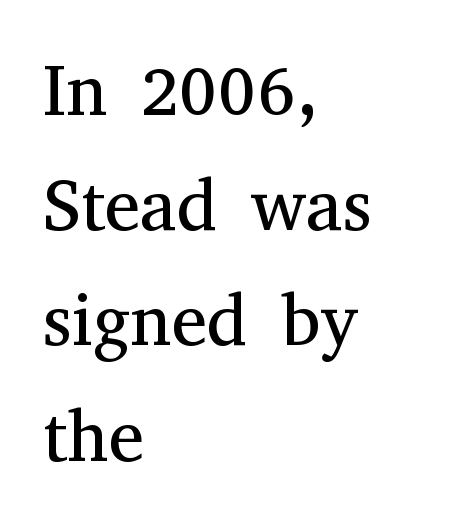
The image shows 72 px regular-weight serif type, upright; set left-aligned, normal line spacing (1.6x), normal letter spacing, not underlined; medium stroke contrast and a medium x-height.
